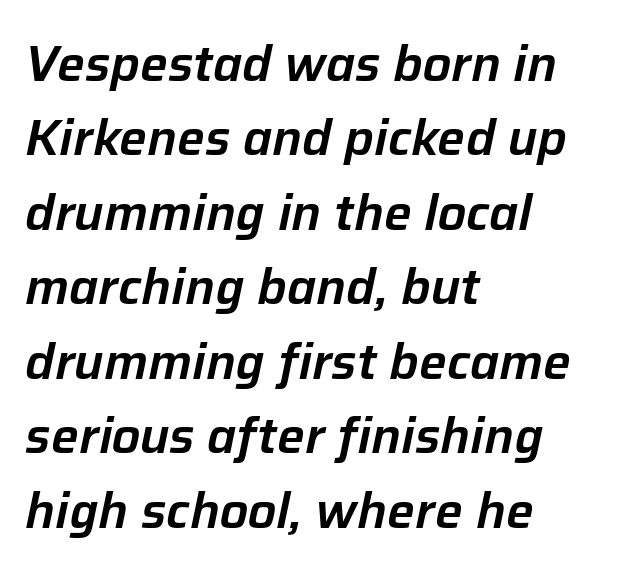
The image shows 49 px text type, italic (leaning right); set left-aligned, normal line spacing (1.52x), normal letter spacing, not underlined; low stroke contrast and a medium x-height.
